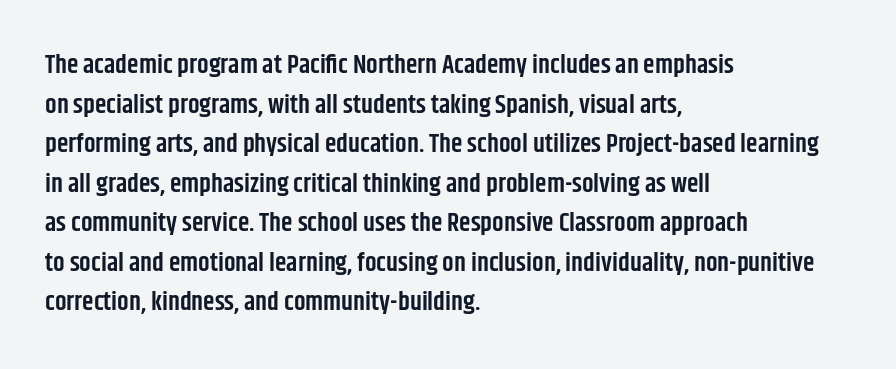
The image shows 26 px text type, upright; set left-aligned, normal line spacing (1.52x), normal letter spacing, not underlined.
